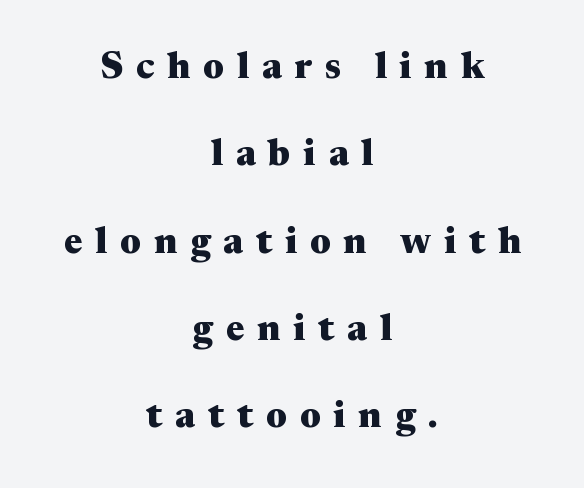
{"serif": "yes", "italic": "no", "bold": "yes", "weight": "heavy", "width": "wide", "stroke_contrast": "medium", "x_height": "medium", "monospaced": "no", "underline": "no", "align": "center", "line_spacing": "loose", "line_spacing_ratio": 2.36, "letter_spacing": "wide", "letter_spacing_em": 0.35, "glyph_px": 37}
